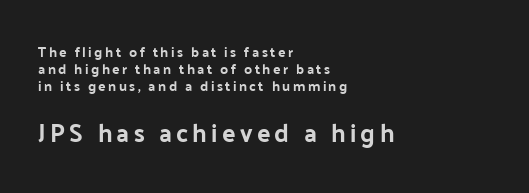
Q: Is the text italic (slanted)? A: No, it is upright.
Q: Is the text underlined? A: No.
Q: How is the paragraph aligned? A: Left-aligned.
Q: Which block of text is set in a larger size, the first (top) or the second (bottom)? A: The second (bottom) one.
